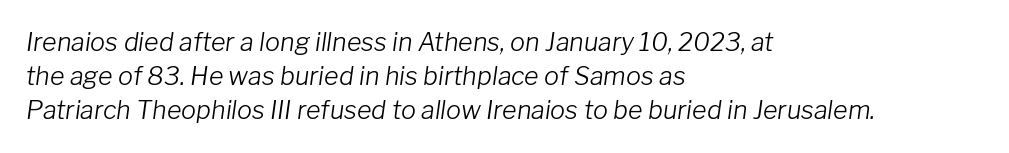
Visually the block forms a straight wall on the left and a jagged coastline on the right. The whole block is typeset with a tilt. Decoration check: the copy has no underline. The face used here is rendered with its standard letterfit. The passage shown is not bold in any degree.
